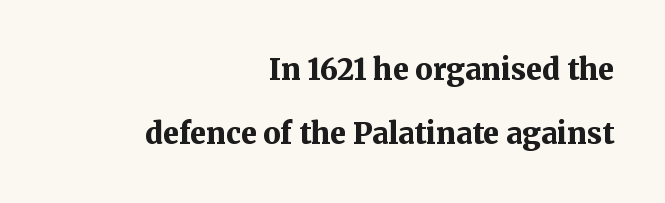
{"serif": "yes", "italic": "no", "bold": "yes", "weight": "bold", "width": "normal", "stroke_contrast": "medium", "x_height": "medium", "monospaced": "no", "underline": "no", "align": "right", "line_spacing": "loose", "line_spacing_ratio": 2.2, "letter_spacing": "normal", "letter_spacing_em": 0.0, "glyph_px": 29}
